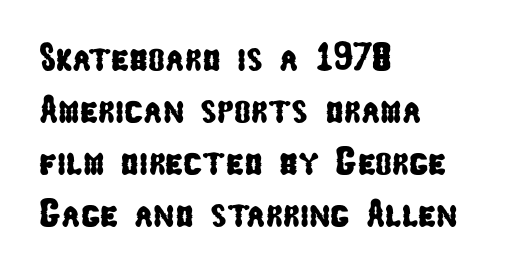
Check the space under the baseline: it is left empty. The paragraph shown leans on its left margin. The characters display no serif detailing; their extremities are plain. Evenly set lines give the paragraph a standard silhouette. No extra tracking has been applied to these lines. A typesetter would call this proportional, since set widths differ per character.
